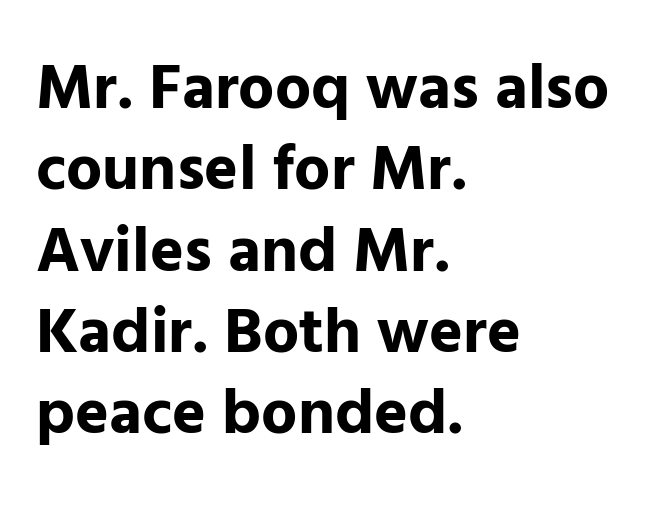
{"serif": "no", "italic": "no", "bold": "yes", "weight": "bold", "width": "normal", "stroke_contrast": "low", "x_height": "medium", "monospaced": "no", "underline": "no", "align": "left", "line_spacing": "normal", "line_spacing_ratio": 1.27, "letter_spacing": "normal", "letter_spacing_em": 0.0, "glyph_px": 64}
